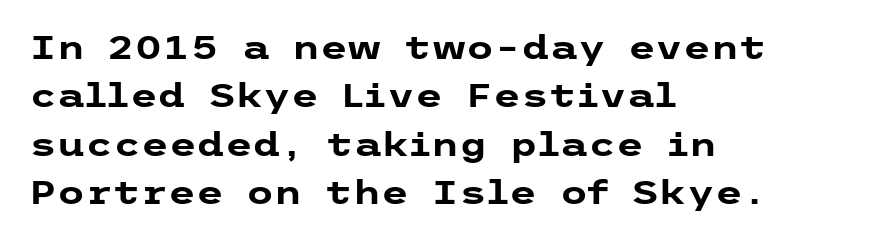
The image shows 32 px heavy, wide sans-serif type, upright; set left-aligned, normal line spacing (1.51x), normal letter spacing, not underlined; low stroke contrast and a medium x-height.
